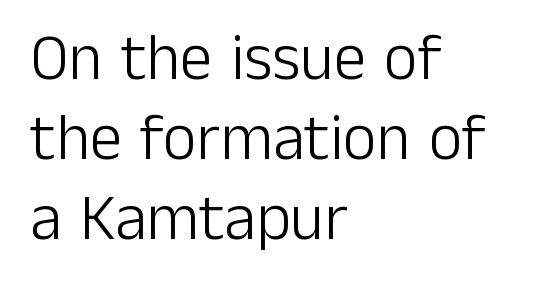
The image shows 65 px light sans-serif type, upright; set left-aligned, line spacing 1.23x, normal letter spacing, not underlined; low stroke contrast and a medium x-height.
